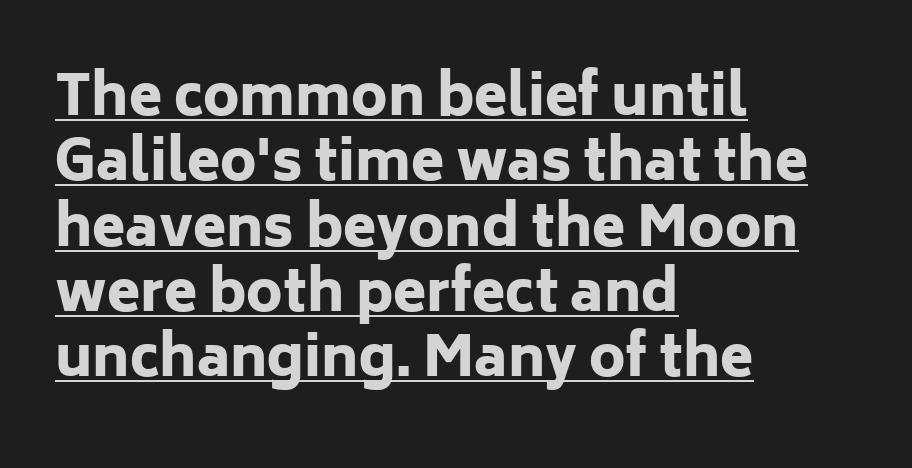
Q: Is the text bold? A: Yes.
Q: Is the text italic (slanted)? A: No, it is upright.
Q: Is the typeface a serif or a sans-serif typeface? A: Sans-serif.
Q: Is the text underlined? A: Yes.
Q: How is the paragraph aligned? A: Left-aligned.
Q: Is the spacing between letters normal or unusually wide? A: Normal.
Q: Width (condensed, normal, or wide)? A: Normal.
Q: Stroke contrast? A: Low.
Q: x-height? A: Medium.
Q: Monospaced? A: No.
